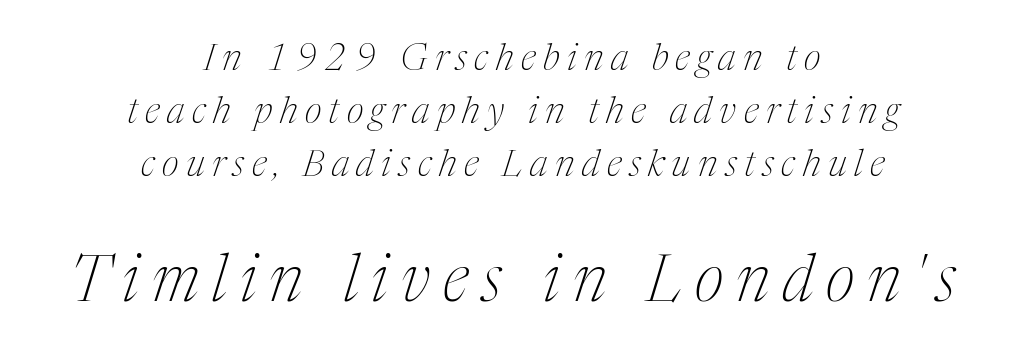
What stands out about the letter spacing? Its width — letters are far apart. Typographically, this falls in the serif category. The specimen reads as italic at a glance. Is there much room between lines? A standard amount, neither cramped nor airy.
